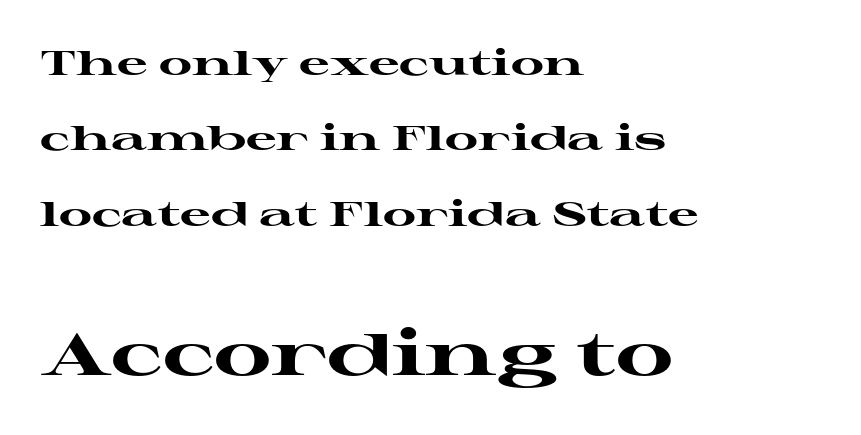
The image shows 59 px heavy, wide serif type, upright; set left-aligned, loose line spacing (2.22x), normal letter spacing, not underlined; the second (bottom) block is 1.74x larger; high stroke contrast and a medium x-height.
